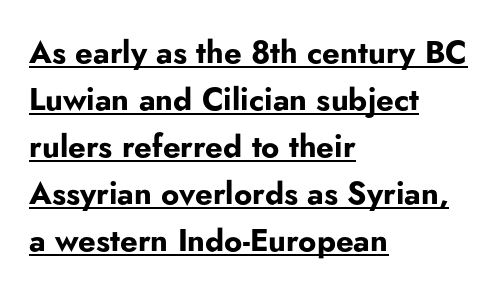
The typesetter chose a ragged-right arrangement here. The type sits square on the baseline with zero lean. These lines are rendered in a variable-pitch font. The line-height multiplier appears to be the usual default.
